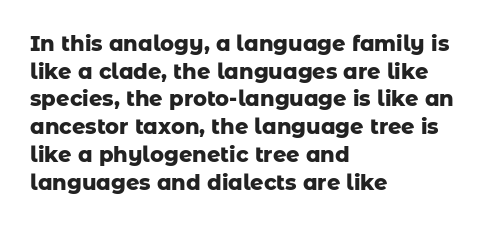
The image shows 21 px bold type, upright; set left-aligned, normal line spacing (1.32x), normal letter spacing, not underlined.
